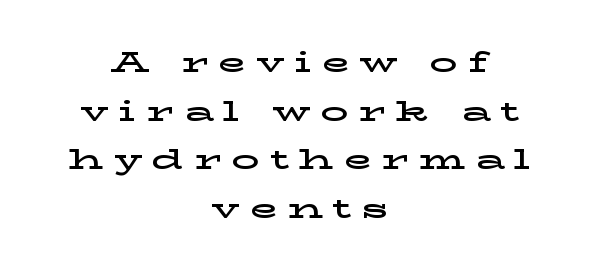
Varying glyph widths throughout — classic text-font behaviour. Caption: multi-line text, centered on the measure. Inter-character spacing is expanded well beyond the font's built-in metrics. The string is rendered with underlining switched off.
